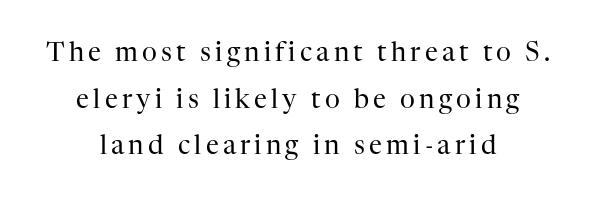
{"italic": "no", "bold": "no", "underline": "no", "align": "center", "line_spacing_ratio": 1.79, "glyph_px": 26}
